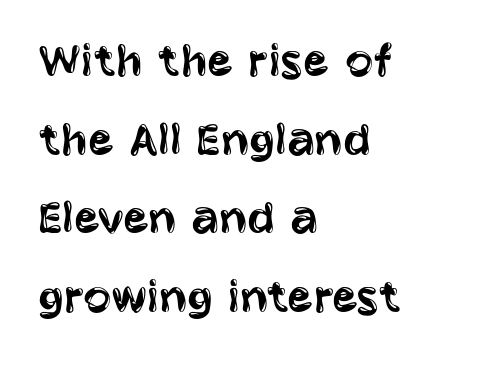
Q: Is the text bold? A: No.
Q: Is the text italic (slanted)? A: No, it is upright.
Q: Is the typeface a serif or a sans-serif typeface? A: Sans-serif.
Q: Is the text underlined? A: No.
Q: How is the paragraph aligned? A: Left-aligned.
Q: Is the spacing between letters normal or unusually wide? A: Normal.
Q: Is the spacing between lines tight, normal or loose? A: Normal.
Q: Width (condensed, normal, or wide)? A: Condensed.
Q: Stroke contrast? A: Low.
Q: x-height? A: Large.
Q: Monospaced? A: No.
